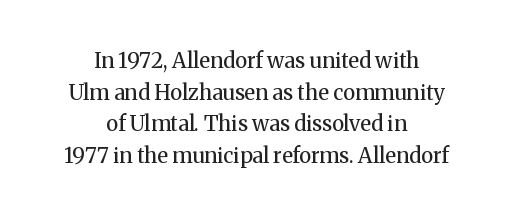
Each new line begins a customary step beneath the previous one. Italic? Not at all — the glyphs are vertical. These lines keep a tight, regular rhythm from letter to letter. Which margin do the lines hug? Neither — every line sits in the middle. Think standard paragraph weight, or any step lighter than that. The zone under the glyphs is completely vacant.
